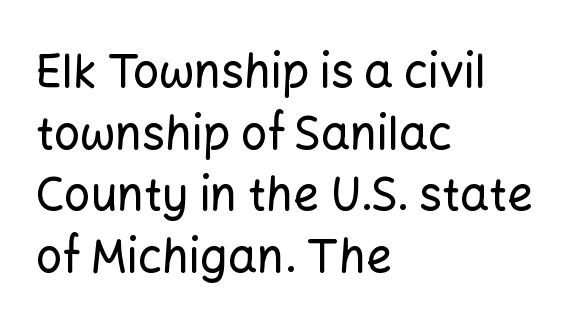
Designer's note — italics off, roman on. The glyphs in this specimen are sans serif. The strip under each line holds only bare page. Normally led — the rows are evenly, conventionally spaced.
